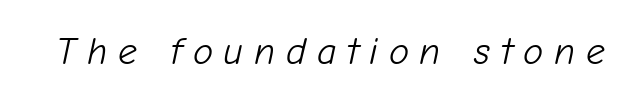
The image shows 38 px light type, italic (leaning right); set unusually wide letter spacing (+0.28 em), not underlined; low stroke contrast and a medium x-height.
